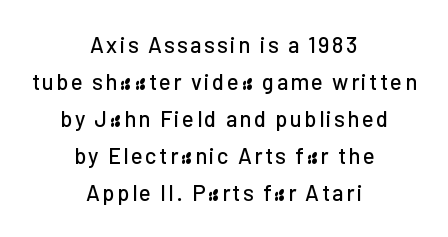
{"italic": "no", "underline": "no", "align": "center", "line_spacing": "normal", "line_spacing_ratio": 1.68, "glyph_px": 22}
